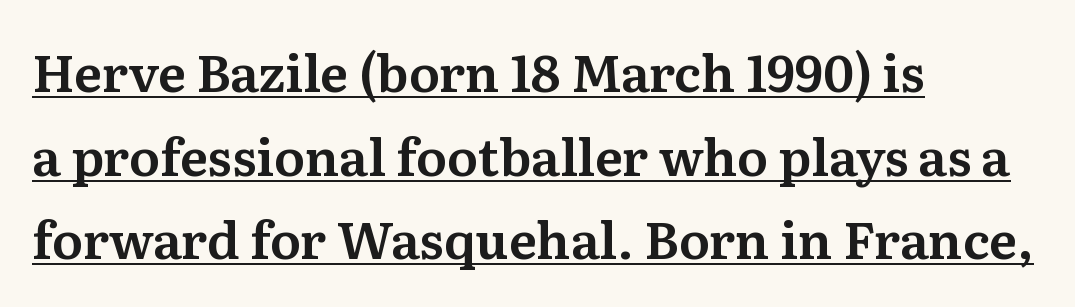
The letters carry serifs — small finishing strokes at the ends of their stems. The horizontal fit of the characters is conventional and even. Think of a printed novel: that variable character pitch is what you see here. Students, observe the line beneath the letters — that is underlining. Visually the block forms a straight wall on the left and a jagged coastline on the right.
